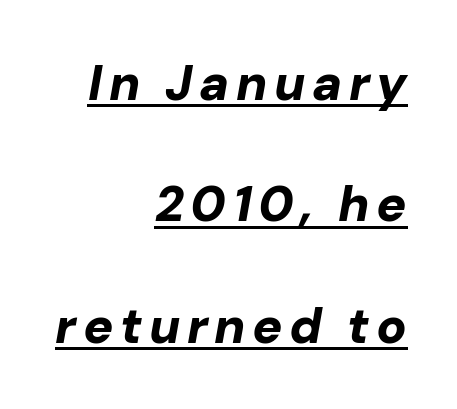
Q: Is the text bold? A: Yes.
Q: Is the text italic (slanted)? A: Yes, it leans right by about 10 degrees.
Q: Is the text underlined? A: Yes.
Q: How is the paragraph aligned? A: Right-aligned.
Q: Is the spacing between lines tight, normal or loose? A: Loose.
Q: Width (condensed, normal, or wide)? A: Normal.
Q: Stroke contrast? A: Low.
Q: x-height? A: Medium.
Q: Monospaced? A: No.
